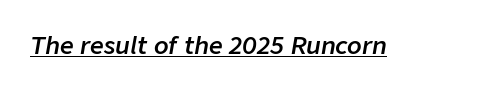
Is the type slanted? Yes — the strokes lean at a clear angle. Descenders here cross a horizontal rule under the line. The rendering uses a semibold face; strokes are thickened but not to full bold. Each word holds together tightly as a unit, with standard inter-letter gaps.
